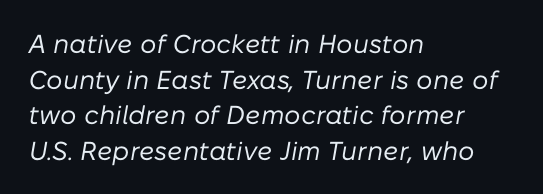
The letters look calm and open, with moderate or lighter stems. Each line starts at the same left margin while the right side varies. You could call the tracking neutral — neither tight nor loose. The string is rendered with underlining switched off. Yep, that's italic — everything's leaning.
